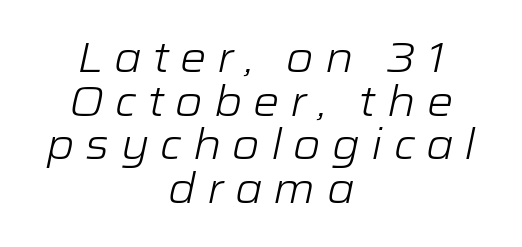
Here the glyphs are tracked loosely, breaking word shapes into spaced letters. Rule under the text: the space is simply empty. Casual observation: everything's sitting right in the middle. Note the varied advance widths — an 'i' is clearly narrower than an 'm'.
